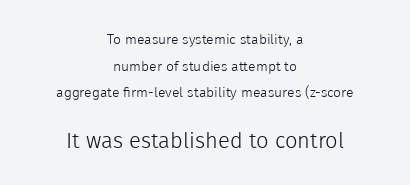
The image shows 22 px text type, upright; set centered, loose line spacing (1.9x), normal letter spacing, not underlined; the second (bottom) block is 1.57x larger.
